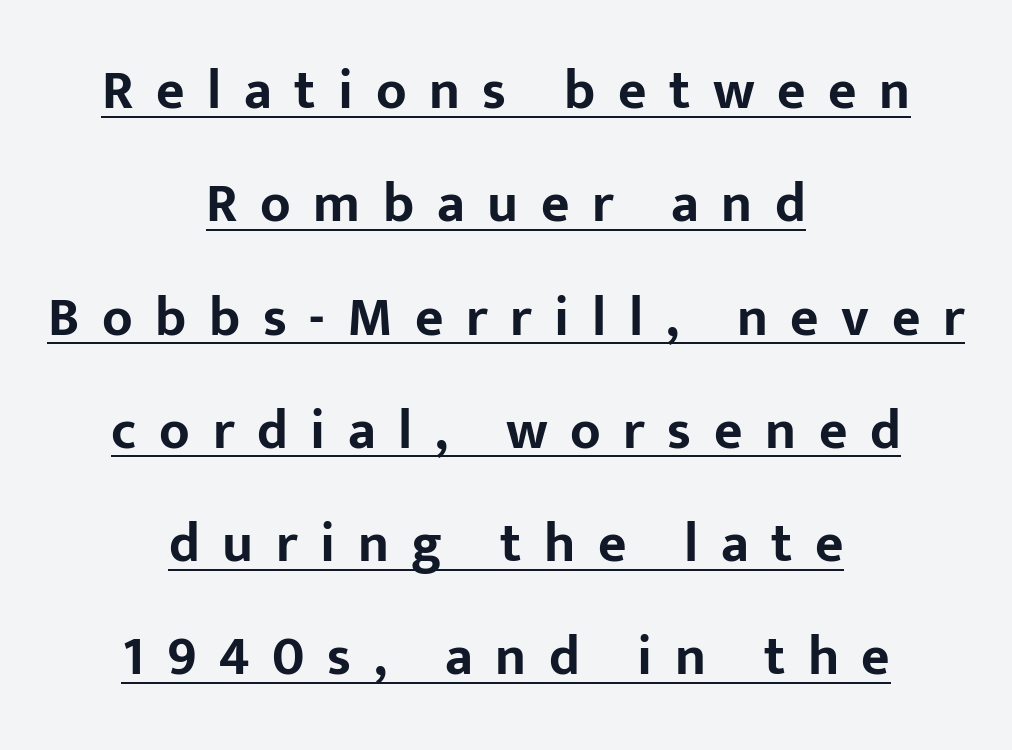
Q: Is the text bold? A: Yes.
Q: Is the text italic (slanted)? A: No, it is upright.
Q: Is the typeface a serif or a sans-serif typeface? A: Sans-serif.
Q: Is the text underlined? A: Yes.
Q: How is the paragraph aligned? A: Centered.
Q: Is the spacing between letters normal or unusually wide? A: Unusually wide.
Q: Is the spacing between lines tight, normal or loose? A: Loose.
Q: Width (condensed, normal, or wide)? A: Normal.
Q: Stroke contrast? A: Low.
Q: x-height? A: Medium.
Q: Monospaced? A: No.
